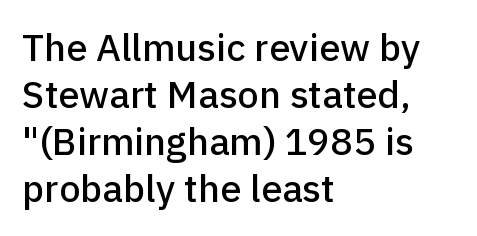
Q: Is the text italic (slanted)? A: No, it is upright.
Q: Is the typeface a serif or a sans-serif typeface? A: Sans-serif.
Q: Is the text underlined? A: No.
Q: How is the paragraph aligned? A: Left-aligned.
Q: Is the spacing between letters normal or unusually wide? A: Normal.
Q: Width (condensed, normal, or wide)? A: Normal.
Q: Stroke contrast? A: Low.
Q: x-height? A: Medium.
Q: Monospaced? A: No.
